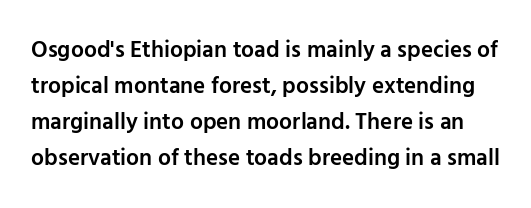
It's the straight-up-and-down kind of type. If you measured baseline to baseline, you'd find a middling distance. The zone under the glyphs is completely vacant. Tracking value appears to be zero — textbook default spacing.
